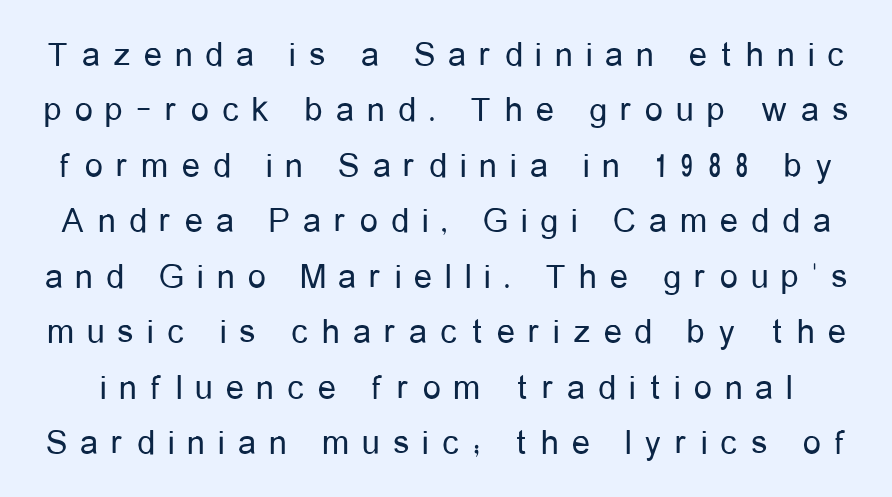
Bold? No — there's no thickening of the strokes. The baseline area is clear. Is there any slant? The stems are plumb. Does extra space separate the letters? Yes, quite a lot of it. The block of text has a typical density, with ordinary space between rows. I'd call this a sans setting — the letters go barefoot.
